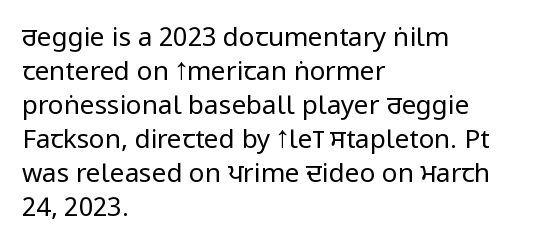
{"italic": "no", "bold": "no", "underline": "no", "align": "left", "line_spacing": "normal", "line_spacing_ratio": 1.31, "letter_spacing": "normal", "letter_spacing_em": 0.0, "glyph_px": 26}
